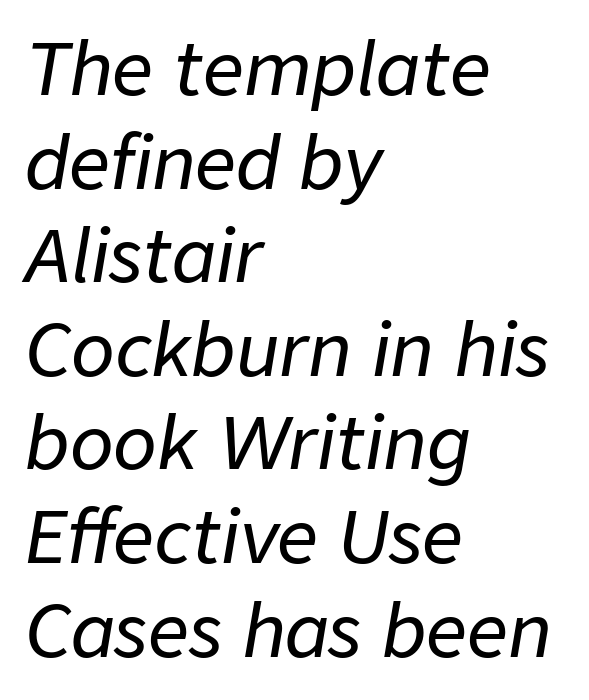
{"italic": "yes", "lean": "right", "slant_degrees": 9, "width": "normal", "stroke_contrast": "low", "x_height": "medium", "monospaced": "no", "underline": "no", "align": "left", "line_spacing": "normal", "line_spacing_ratio": 1.3, "letter_spacing": "normal", "letter_spacing_em": 0.0, "glyph_px": 72}
